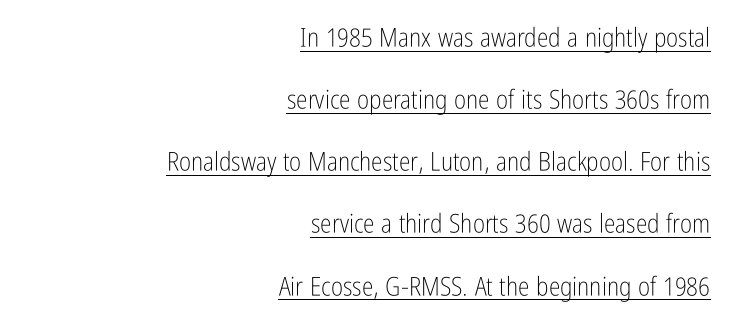
{"italic": "no", "bold": "no", "underline": "yes", "align": "right", "line_spacing": "loose", "line_spacing_ratio": 2.39, "letter_spacing": "normal", "letter_spacing_em": 0.0, "glyph_px": 26}
